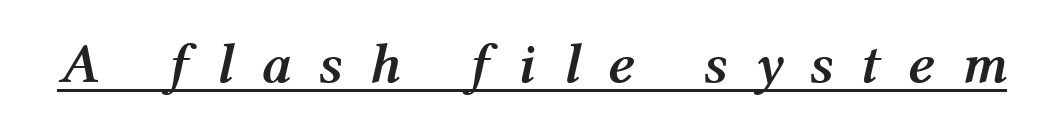
The image shows 56 px semibold type, italic (leaning right); set unusually wide letter spacing (+0.49 em), underlined; medium stroke contrast and a medium x-height.
